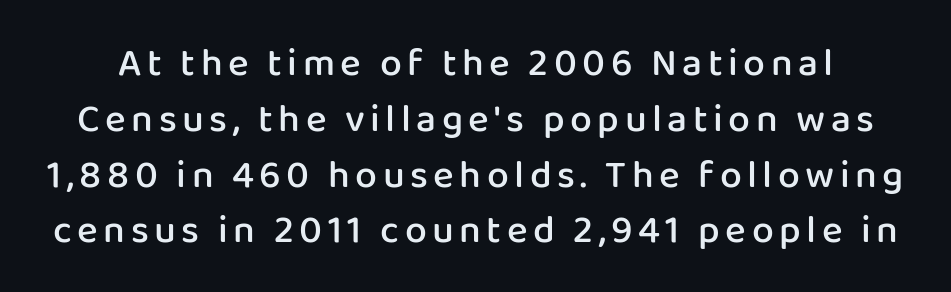
The image shows 39 px semibold sans-serif type, upright; set normal line spacing (1.43x), not underlined; low stroke contrast and a medium x-height.
